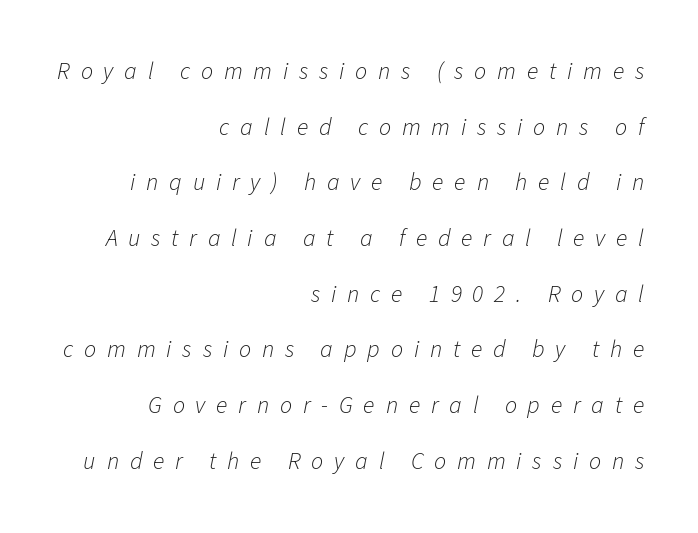
The image shows 24 px text type, italic (leaning right); set right-aligned, loose line spacing (2.32x), unusually wide letter spacing (+0.45 em), not underlined.
